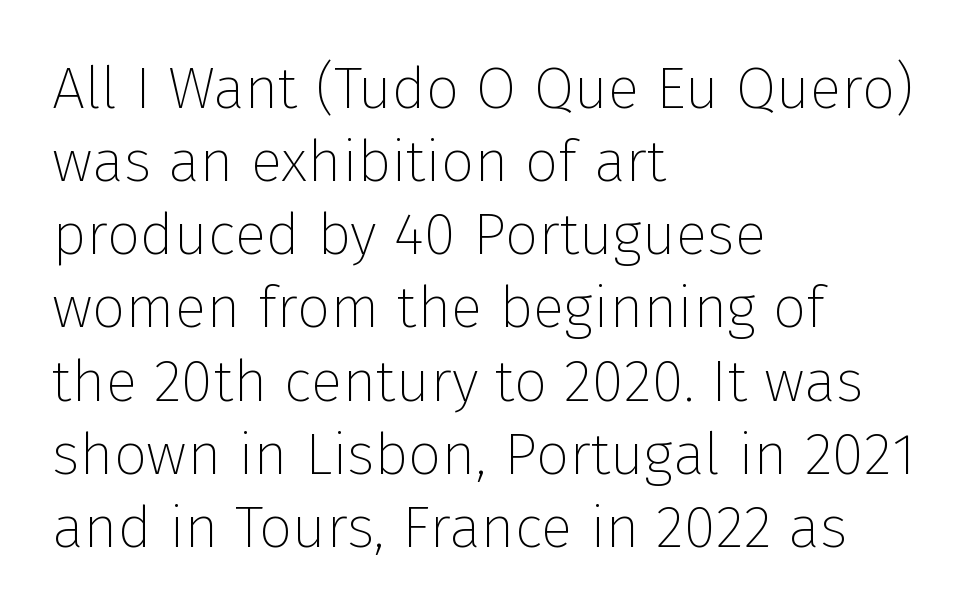
{"serif": "no", "italic": "no", "bold": "no", "weight": "thin", "width": "normal", "stroke_contrast": "low", "x_height": "medium", "monospaced": "no", "underline": "no", "align": "left", "line_spacing_ratio": 1.24, "letter_spacing": "normal", "letter_spacing_em": 0.0, "glyph_px": 59}
